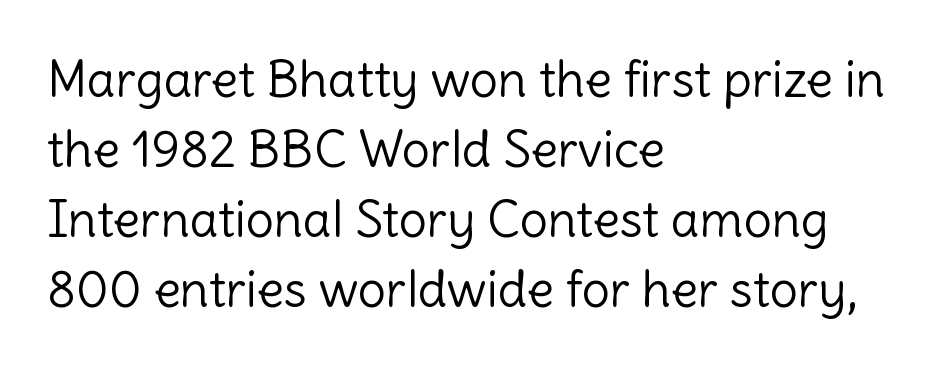
Q: Is the text bold? A: No.
Q: Is the text italic (slanted)? A: No, it is upright.
Q: Is the typeface a serif or a sans-serif typeface? A: Sans-serif.
Q: Is the text underlined? A: No.
Q: How is the paragraph aligned? A: Left-aligned.
Q: Is the spacing between letters normal or unusually wide? A: Normal.
Q: Is the spacing between lines tight, normal or loose? A: Normal.
Q: Width (condensed, normal, or wide)? A: Normal.
Q: x-height? A: Medium.
Q: Monospaced? A: No.
